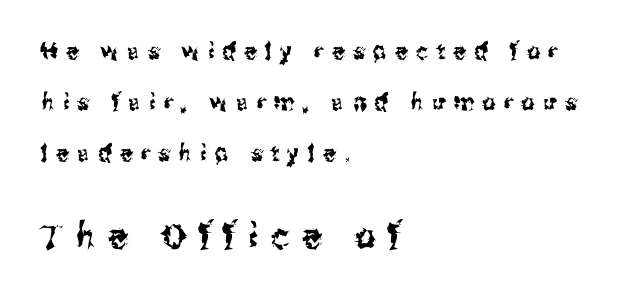
The image shows 35 px condensed sans-serif type, upright; set left-aligned, loose line spacing (2.21x), unusually wide letter spacing (+0.37 em), not underlined; the second (bottom) block is 1.52x larger; medium stroke contrast and a medium x-height.
